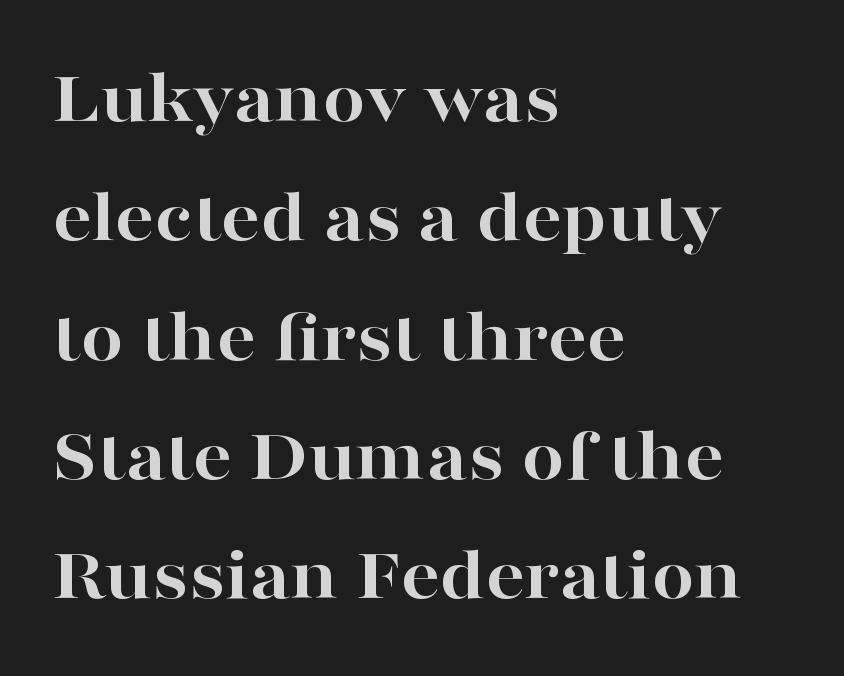
The typesetting leans heavy: a genuine bold. Here the designer chose a conventional face with non-uniform glyph widths. Whoever set this chose a conventional vertical rhythm. The letters stand straight up with perfectly vertical stems. You can tell from the footed stems that serif type was used. Leftover space on each line is placed entirely after the last word.
